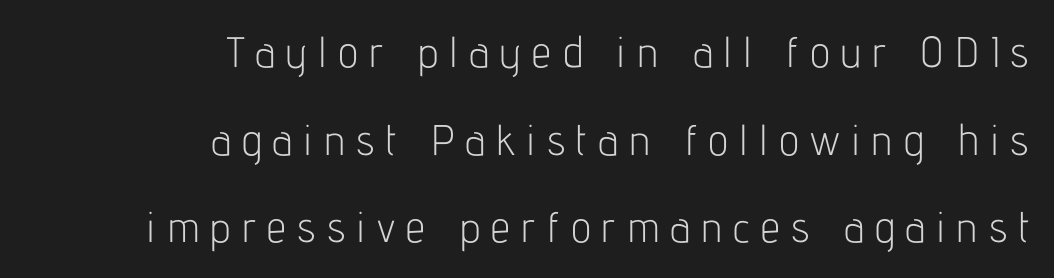
The image shows 43 px light, condensed sans-serif type, upright; set right-aligned, loose line spacing (2.04x), unusually wide letter spacing (+0.26 em), not underlined; low stroke contrast and a medium x-height.
